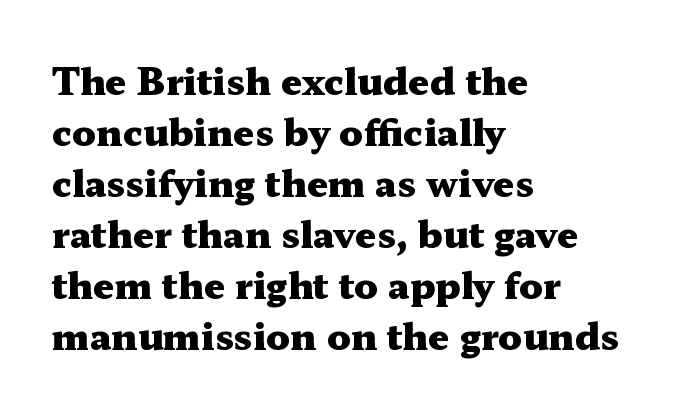
Q: Is the text bold? A: Yes.
Q: Is the text italic (slanted)? A: No, it is upright.
Q: Is the typeface a serif or a sans-serif typeface? A: Serif.
Q: Is the text underlined? A: No.
Q: How is the paragraph aligned? A: Left-aligned.
Q: Is the spacing between letters normal or unusually wide? A: Normal.
Q: Is the spacing between lines tight, normal or loose? A: Normal.
Q: Width (condensed, normal, or wide)? A: Wide.
Q: Stroke contrast? A: Medium.
Q: x-height? A: Medium.
Q: Monospaced? A: No.
